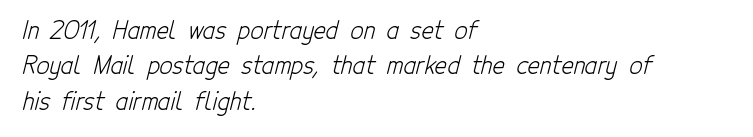
The image shows 23 px text type; set left-aligned, normal line spacing (1.54x), normal letter spacing, not underlined.
